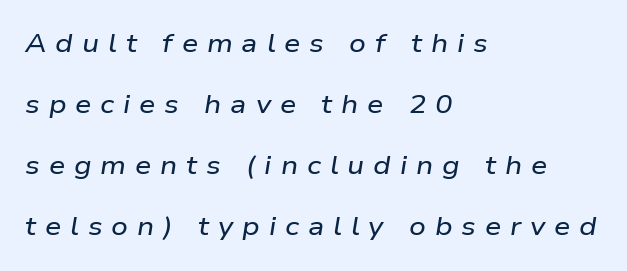
The image shows 26 px text type, italic (leaning right); set left-aligned, loose line spacing (2.35x), unusually wide letter spacing (+0.34 em), not underlined.
